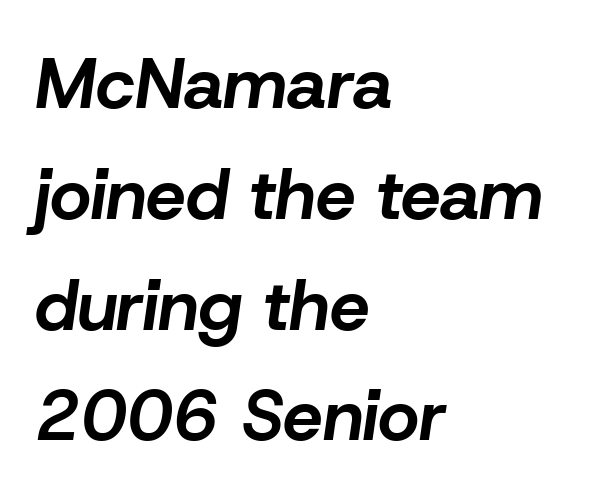
The image shows 71 px bold type, italic (leaning right); set left-aligned, normal line spacing (1.56x), normal letter spacing, not underlined; low stroke contrast and a medium x-height.
